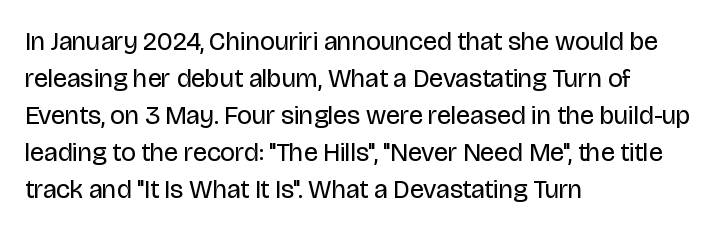
Rule under the text: the space is simply empty. The tracking reads as untouched default to a designer's eye. Compared with a typical body face, this is equally light or lighter still. A student would call this left alignment; a typographer would say flush left, rag right. The rows are spaced the way most documents space them.
